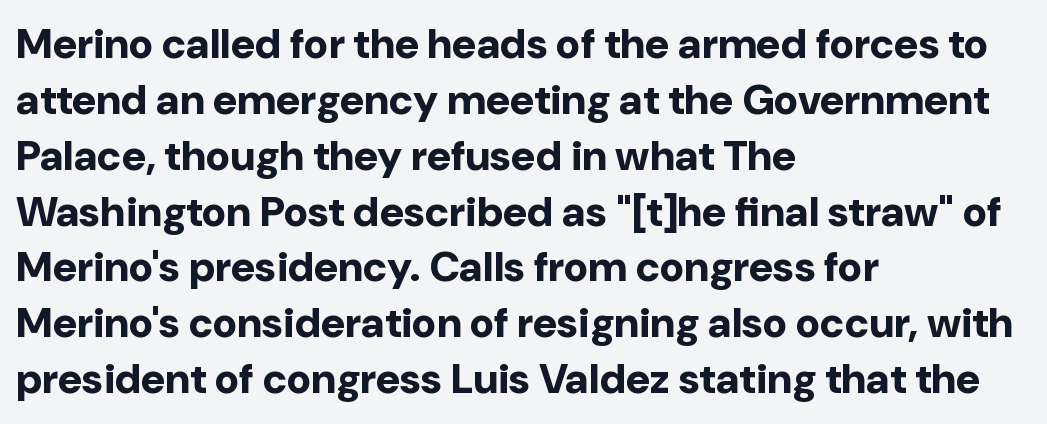
{"serif": "no", "italic": "no", "bold": "yes", "weight": "bold", "width": "normal", "stroke_contrast": "low", "x_height": "medium", "monospaced": "no", "underline": "no", "align": "left", "line_spacing": "normal", "line_spacing_ratio": 1.33, "letter_spacing": "normal", "letter_spacing_em": 0.0, "glyph_px": 42}
